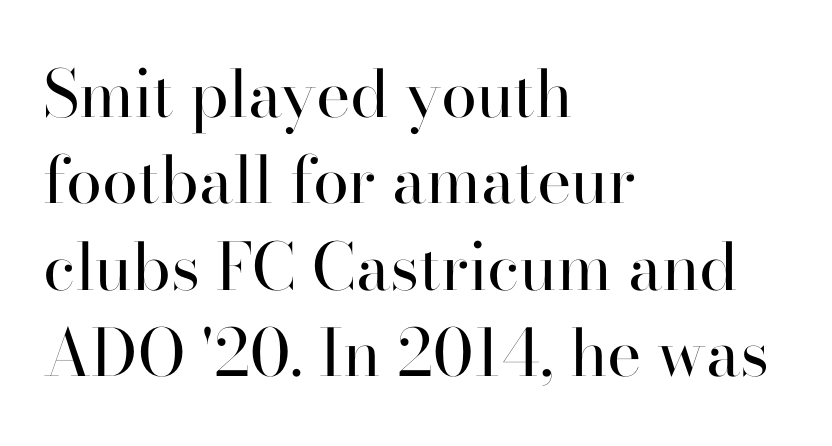
The letters stand upright; this is a roman face. Serif or sans? Serif — the stroke terminals have little feet. Bold? No — there's no thickening of the strokes. Character widths vary here, with narrow letters taking less room than wide ones.
